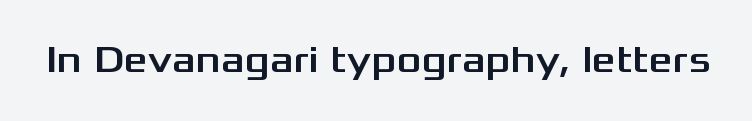
Is this a fixed-width face? No — the glyphs have proportional, varying widths. Glyph-to-glyph distance matches everyday printed text. Each letter's strokes conclude bluntly, with no projecting serifs. The space beneath each line is pristine and unruled.
